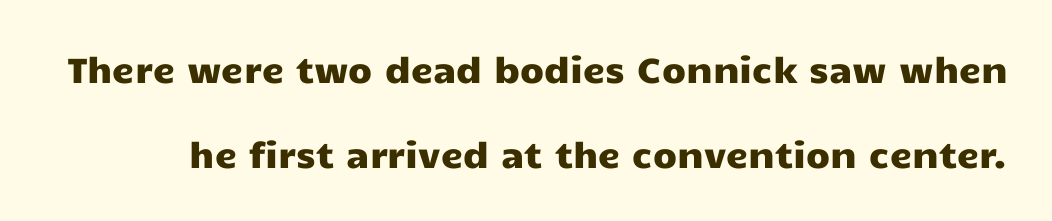
{"serif": "no", "italic": "no", "width": "wide", "stroke_contrast": "low", "x_height": "medium", "monospaced": "no", "underline": "no", "line_spacing": "loose", "line_spacing_ratio": 2.43, "letter_spacing": "normal", "letter_spacing_em": 0.0, "glyph_px": 35}
